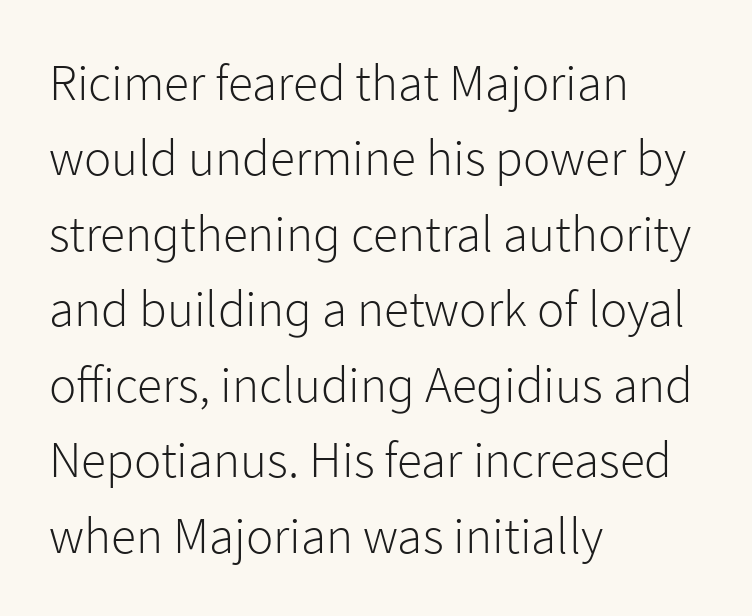
{"serif": "no", "italic": "no", "bold": "no", "weight": "light", "width": "normal", "stroke_contrast": "low", "x_height": "medium", "monospaced": "no", "underline": "no", "align": "left", "line_spacing": "normal", "line_spacing_ratio": 1.48, "letter_spacing": "normal", "letter_spacing_em": 0.0, "glyph_px": 51}
